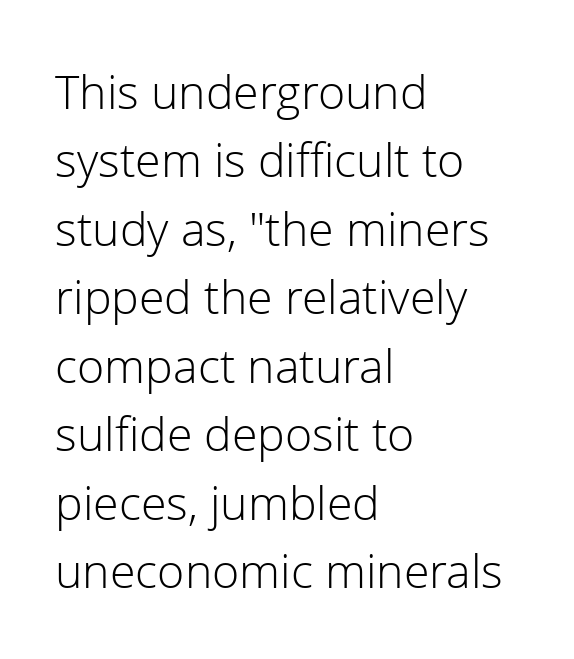
Q: Is the text bold? A: No.
Q: Is the text italic (slanted)? A: No, it is upright.
Q: Is the typeface a serif or a sans-serif typeface? A: Sans-serif.
Q: Is the text underlined? A: No.
Q: How is the paragraph aligned? A: Left-aligned.
Q: Is the spacing between letters normal or unusually wide? A: Normal.
Q: Is the spacing between lines tight, normal or loose? A: Normal.
Q: Width (condensed, normal, or wide)? A: Normal.
Q: Stroke contrast? A: Low.
Q: x-height? A: Medium.
Q: Monospaced? A: No.
